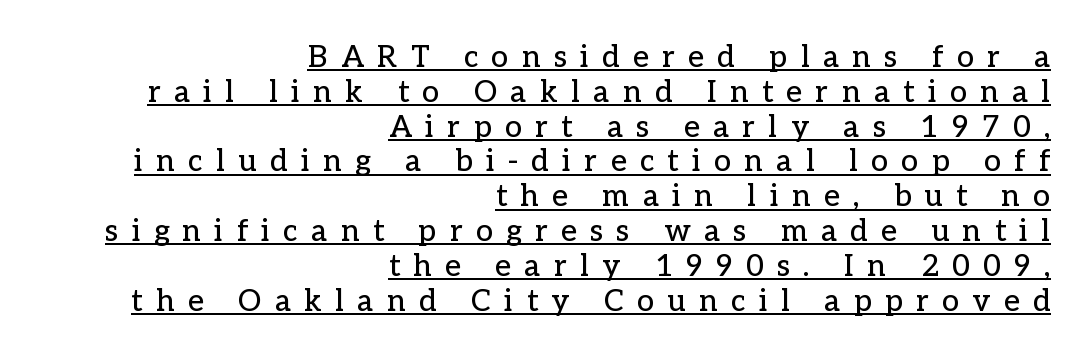
Is this a fixed-width face? No — the glyphs have proportional, varying widths. Tall strokes in this sample are plumb rather than angled. The ragged edge is on the left, which tells us the setting is flush right. The letterforms stand isolated, each surrounded by extra space.
